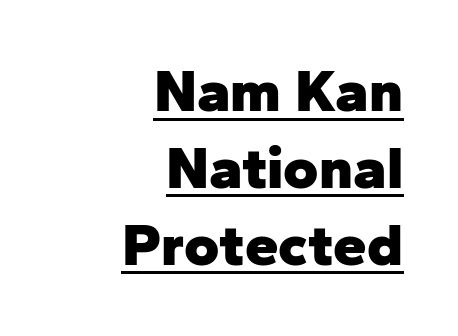
{"serif": "no", "italic": "no", "bold": "yes", "weight": "heavy", "width": "normal", "stroke_contrast": "low", "x_height": "medium", "monospaced": "no", "underline": "yes", "align": "right", "line_spacing": "normal", "line_spacing_ratio": 1.28, "letter_spacing": "normal", "letter_spacing_em": 0.0, "glyph_px": 60}
